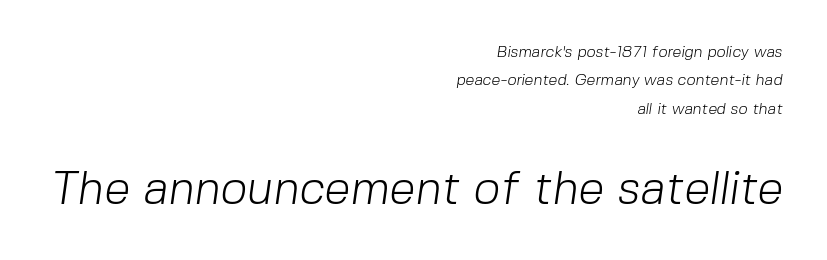
The image shows 47 px light sans-serif type; set right-aligned, line spacing 1.78x, normal letter spacing, not underlined; the second (bottom) block is 2.94x larger; low stroke contrast and a medium x-height.
